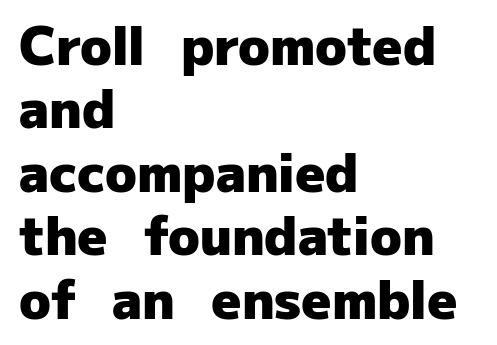
Q: Is the text bold? A: Yes.
Q: Is the text italic (slanted)? A: No, it is upright.
Q: Is the typeface a serif or a sans-serif typeface? A: Sans-serif.
Q: Is the text underlined? A: No.
Q: How is the paragraph aligned? A: Left-aligned.
Q: Is the spacing between letters normal or unusually wide? A: Normal.
Q: Width (condensed, normal, or wide)? A: Normal.
Q: Stroke contrast? A: Low.
Q: x-height? A: Medium.
Q: Monospaced? A: No.
